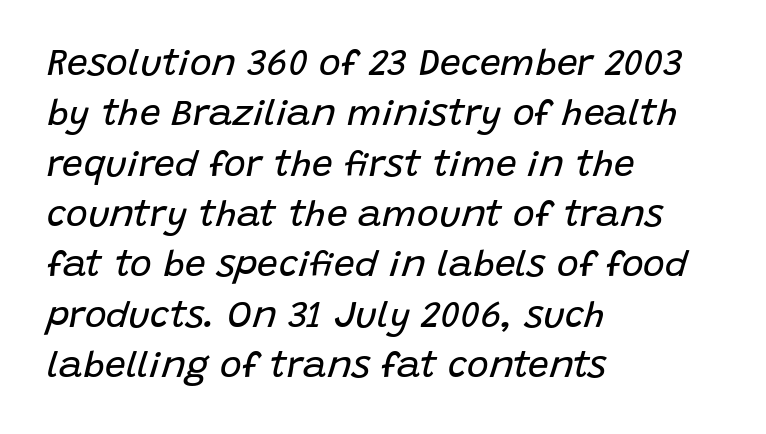
{"italic": "yes", "lean": "right", "slant_degrees": 15, "bold": "no", "weight": "regular", "width": "normal", "stroke_contrast": "low", "x_height": "large", "monospaced": "no", "underline": "no", "align": "left", "line_spacing": "normal", "line_spacing_ratio": 1.36, "letter_spacing": "normal", "letter_spacing_em": 0.0, "glyph_px": 37}
